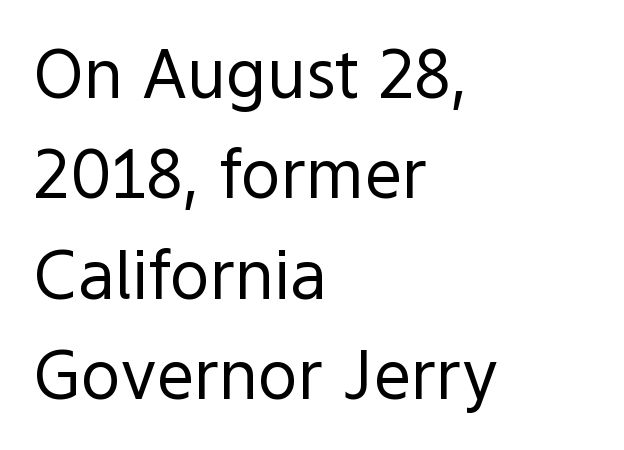
The image shows 67 px regular-weight sans-serif type, upright; set left-aligned, normal line spacing (1.5x), normal letter spacing, not underlined; a medium x-height.
